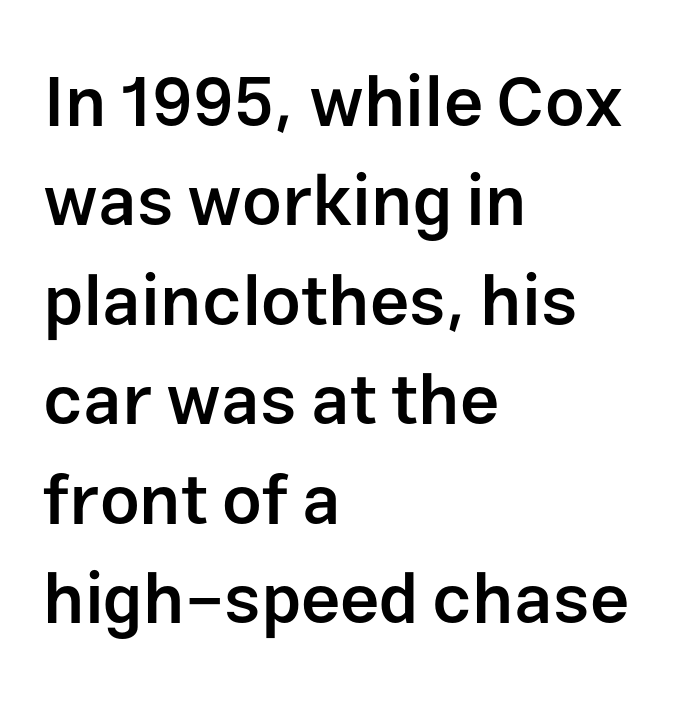
Q: Is the text bold? A: Semi-bold.
Q: Is the text italic (slanted)? A: No, it is upright.
Q: Is the typeface a serif or a sans-serif typeface? A: Sans-serif.
Q: Is the text underlined? A: No.
Q: How is the paragraph aligned? A: Left-aligned.
Q: Is the spacing between letters normal or unusually wide? A: Normal.
Q: Is the spacing between lines tight, normal or loose? A: Normal.
Q: Width (condensed, normal, or wide)? A: Normal.
Q: Stroke contrast? A: Low.
Q: x-height? A: Medium.
Q: Monospaced? A: No.
